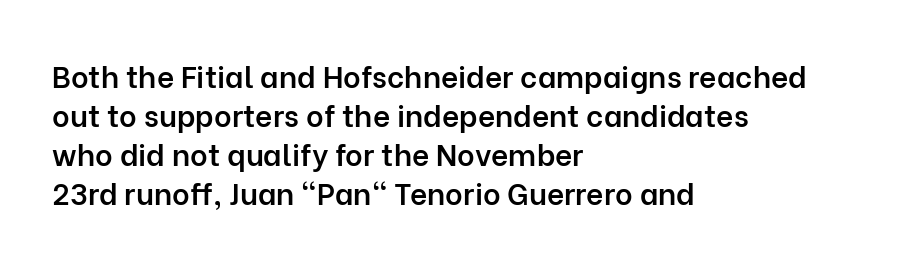
The image shows 30 px semibold sans-serif type, upright; set left-aligned, normal line spacing (1.3x), normal letter spacing, not underlined; low stroke contrast and a medium x-height.
